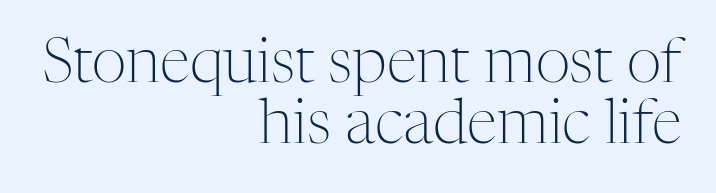
{"serif": "yes", "italic": "no", "bold": "no", "weight": "light", "width": "normal", "stroke_contrast": "medium", "x_height": "medium", "monospaced": "no", "underline": "no", "align": "right", "line_spacing": "tight", "line_spacing_ratio": 1.0, "letter_spacing": "normal", "letter_spacing_em": 0.0, "glyph_px": 61}
